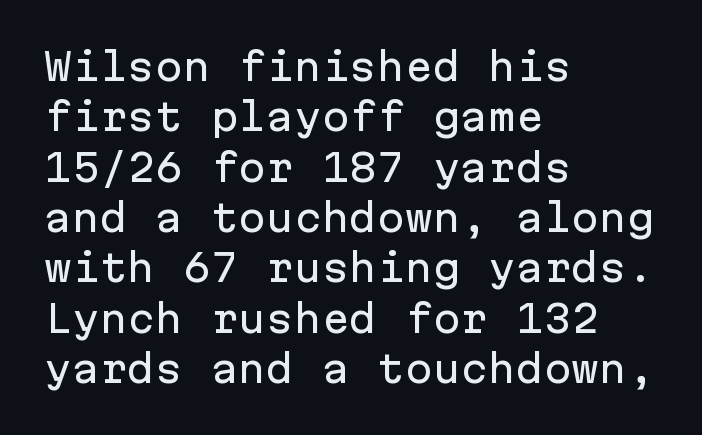
This rendering features lettering with no underline. This is roman type, the default non-slanted kind. Is there much room between lines? A standard amount, neither cramped nor airy. The type is set solid horizontally, with unmodified tracking. Do the characters align in a grid? Yes, the font is monospaced.
